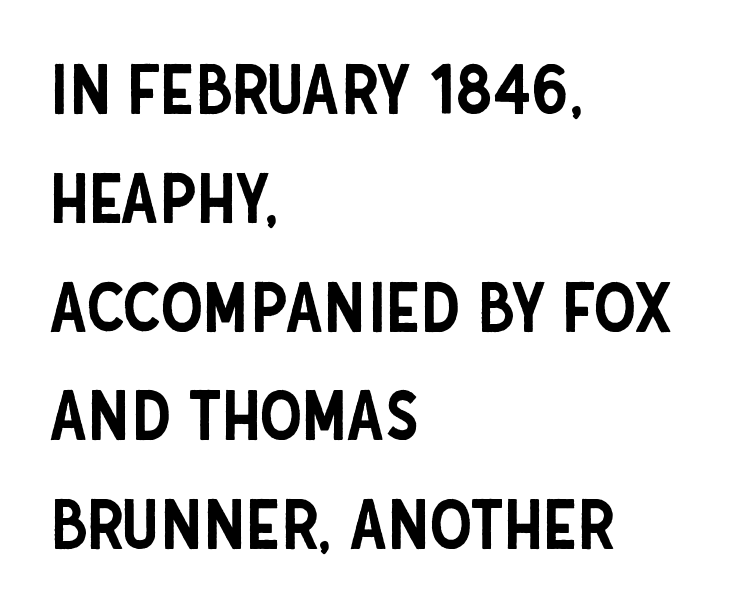
Descender tails drop into unmarked territory. The face used here is rendered with its standard letterfit. The glyphs in this specimen are sans serif. Think of a printed novel: that variable character pitch is what you see here. Every row of glyphs begins at an identical x-position on the left.
